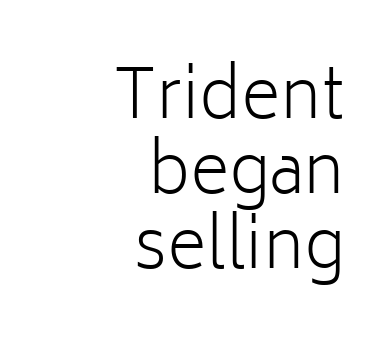
The image shows 68 px light sans-serif type, upright; set right-aligned, tight line spacing (1.1x), normal letter spacing, not underlined; low stroke contrast and a medium x-height.
